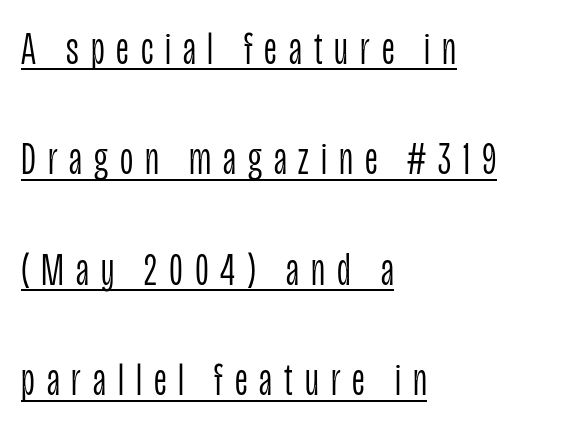
Check where the strokes stop: nothing finishes them off — pure sans. Summary of weight: not heavy and not bold. Looks like someone drew a line under every word here. The lettering holds an erect, upright posture throughout. Typeset ragged right — the left edge is the straight one.
